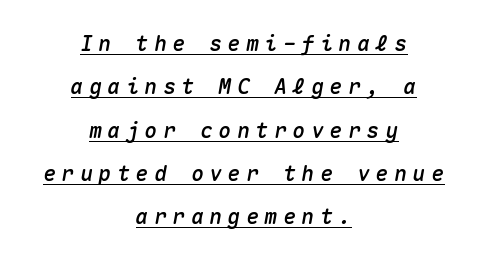
There's an unmistakable incline to the writing here. Alignment: centered. In designer terms, the underline attribute is active on this setting. Honestly, the letter spacing is so wide it's the main thing you notice. Honestly, the rows look like they've been pulled way apart.
